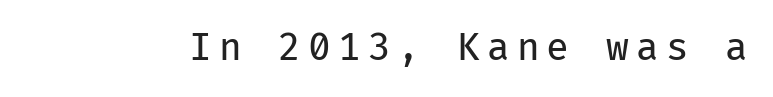
The image shows 37 px regular-weight sans-serif type, upright, monospaced; set not underlined; low stroke contrast and a medium x-height.
